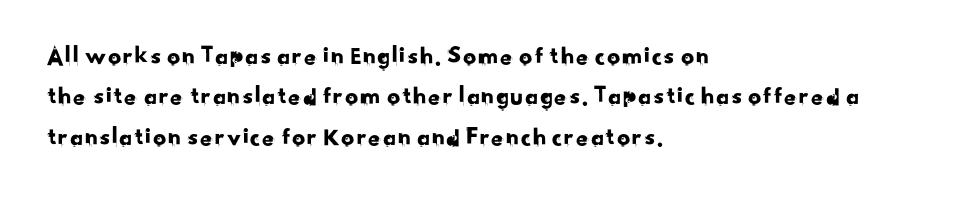
How would I describe the line gaps? Plain and ordinary. Caption: multi-line text, flush left, ragged right. The words here are not underlined. Tracking here is standard; glyphs follow each other at the usual distance.
